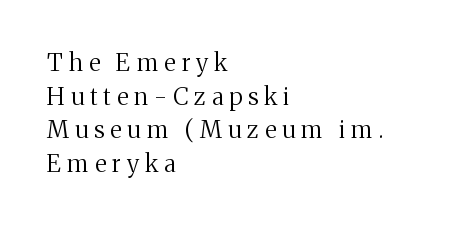
The image shows 24 px text type, upright; set left-aligned, normal line spacing (1.4x), unusually wide letter spacing (+0.25 em), not underlined.
